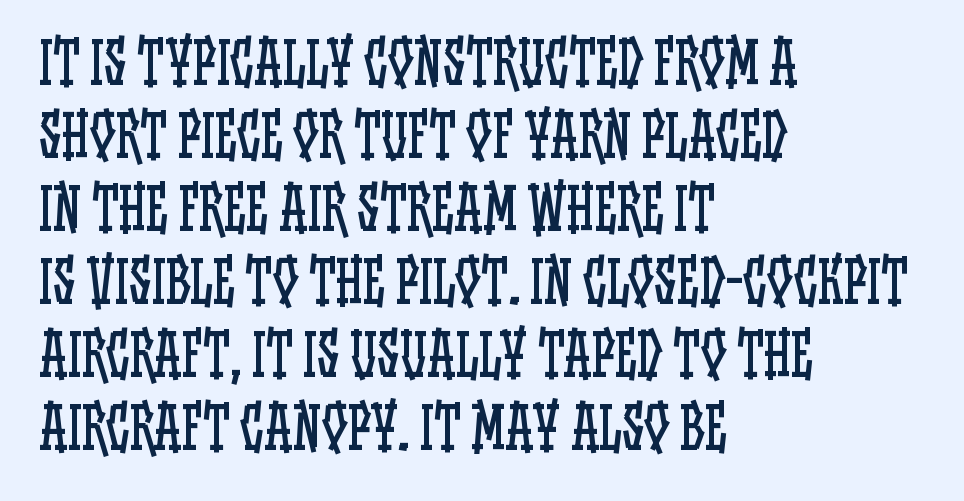
{"italic": "no", "bold": "no", "weight": "regular", "width": "condensed", "stroke_contrast": "low", "x_height": "large", "monospaced": "no", "underline": "no", "align": "left", "line_spacing": "normal", "line_spacing_ratio": 1.28, "letter_spacing": "normal", "letter_spacing_em": 0.0, "glyph_px": 57}
